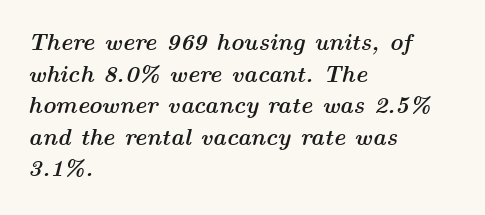
The image shows 23 px bold type, italic (leaning right); set left-aligned, normal line spacing (1.37x), normal letter spacing, not underlined.
